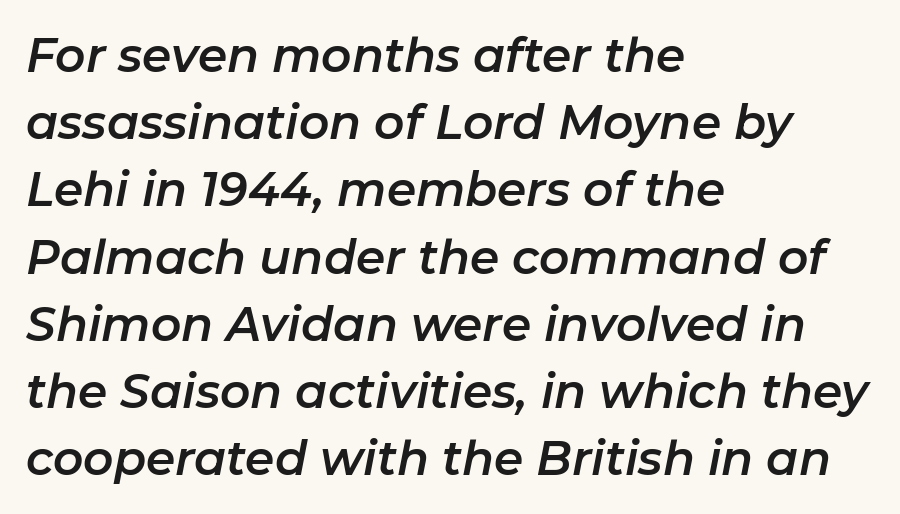
The image shows 47 px text type, italic (leaning right); set left-aligned, normal line spacing (1.43x), normal letter spacing, not underlined; low stroke contrast and a medium x-height.
